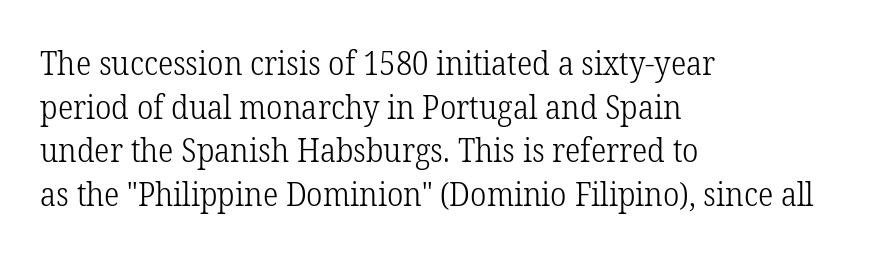
Regular leading. Note the varied advance widths — an 'i' is clearly narrower than an 'm'. Compared with a centered layout, this one pins lines to the left instead. Compared with typical body copy, the letter spacing here is the same. Descenders hang freely into open space.
